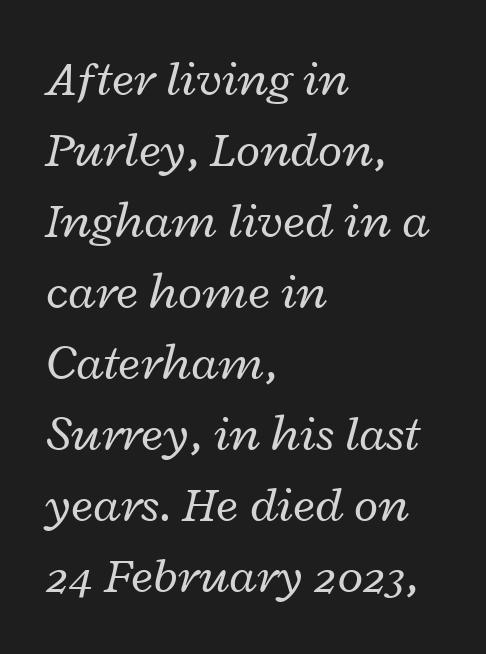
{"italic": "yes", "lean": "right", "slant_degrees": 12, "bold": "no", "weight": "regular", "width": "wide", "stroke_contrast": "low", "x_height": "medium", "monospaced": "no", "underline": "no", "align": "left", "line_spacing": "normal", "line_spacing_ratio": 1.42, "letter_spacing": "normal", "letter_spacing_em": 0.0, "glyph_px": 50}
